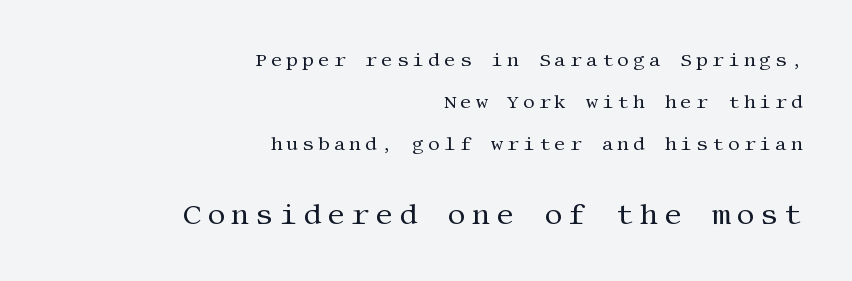
Q: Is the text bold? A: No.
Q: Is the text italic (slanted)? A: No, it is upright.
Q: Is the typeface a serif or a sans-serif typeface? A: Serif.
Q: Is the text underlined? A: No.
Q: How is the paragraph aligned? A: Right-aligned.
Q: Is the spacing between lines tight, normal or loose? A: Loose.
Q: Which block of text is set in a larger size, the first (top) or the second (bottom)? A: The second (bottom) one.
Q: Width (condensed, normal, or wide)? A: Normal.
Q: Stroke contrast? A: Medium.
Q: x-height? A: Large.
